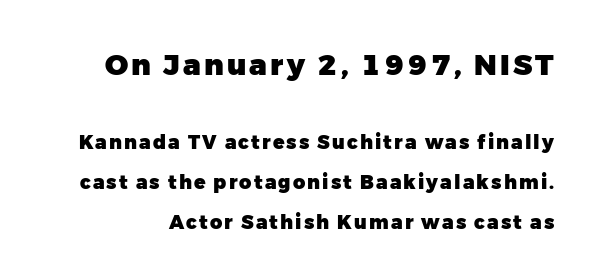
The image shows 29 px heavy sans-serif type, upright; set loose line spacing (2.1x), not underlined; the first (top) block is 1.53x larger; low stroke contrast and a medium x-height.
